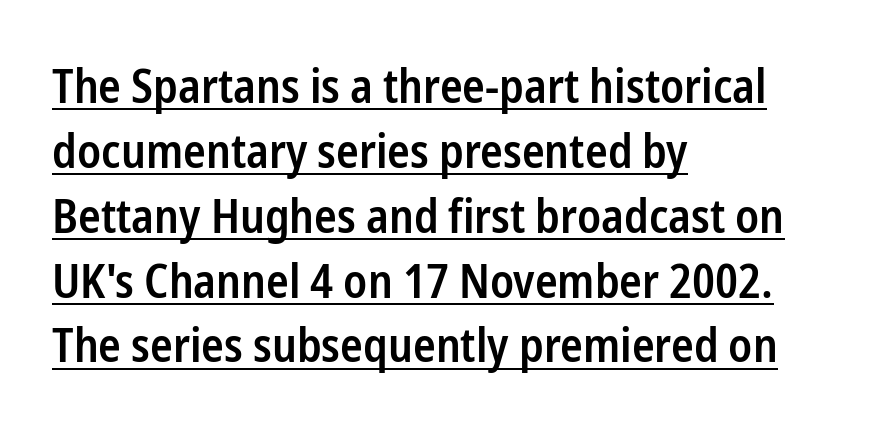
{"serif": "no", "italic": "no", "bold": "semi", "weight": "semibold", "width": "condensed", "stroke_contrast": "low", "x_height": "medium", "monospaced": "no", "underline": "yes", "align": "left", "line_spacing": "normal", "line_spacing_ratio": 1.38, "letter_spacing": "normal", "letter_spacing_em": 0.0, "glyph_px": 47}
